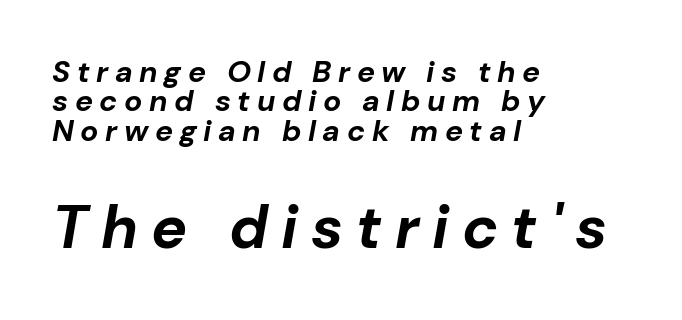
The designer dialed line spacing down below the default. In this sample the second text group is rendered at the bigger scale. The rendering inserts visible extra space after every character. Observe the lean: these are italic letterforms. Typeset ragged right — the left edge is the straight one. Plenty of ink on the page — the face is bold.
